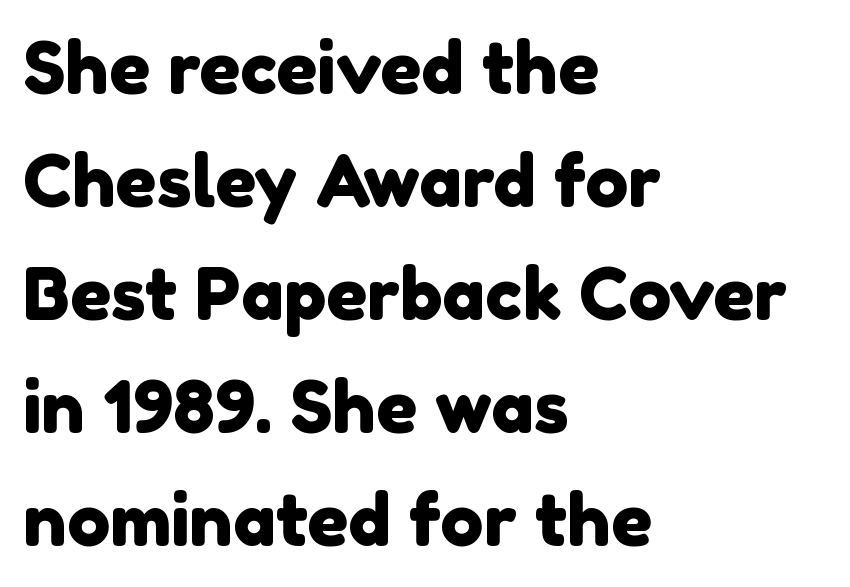
The image shows 72 px sans-serif type; set left-aligned, normal line spacing (1.57x), normal letter spacing, not underlined; a medium x-height.
